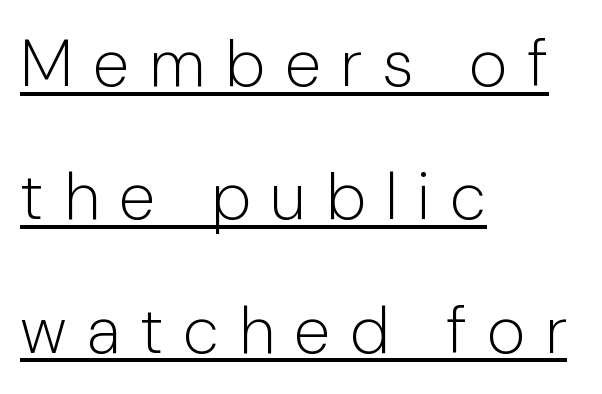
Q: Is the text bold? A: No.
Q: Is the text italic (slanted)? A: No, it is upright.
Q: Is the typeface a serif or a sans-serif typeface? A: Sans-serif.
Q: Is the text underlined? A: Yes.
Q: How is the paragraph aligned? A: Left-aligned.
Q: Is the spacing between letters normal or unusually wide? A: Unusually wide.
Q: Is the spacing between lines tight, normal or loose? A: Loose.
Q: Width (condensed, normal, or wide)? A: Normal.
Q: Stroke contrast? A: Low.
Q: x-height? A: Medium.
Q: Monospaced? A: No.
